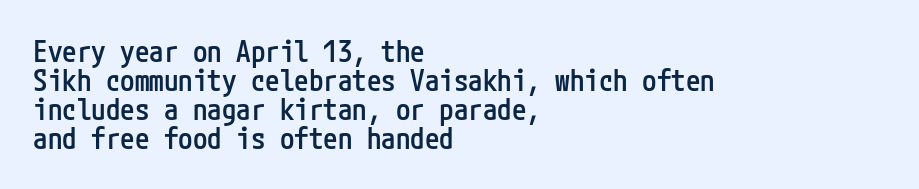
Default kerning and tracking; the words read as compact shapes. Moderately thickened strokes mark this as semibold type. Anything drawn beneath the words? Only blank space. A sans-serif font was chosen for this passage. Visually the block forms a straight wall on the left and a jagged coastline on the right.
